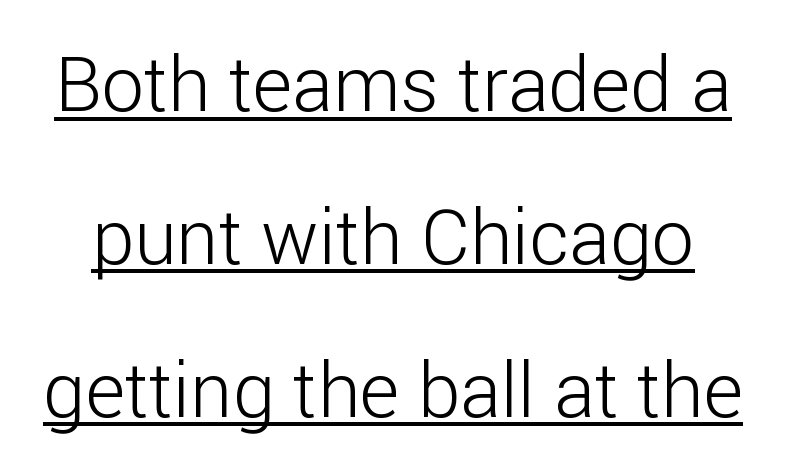
Q: Is the text bold? A: No.
Q: Is the text italic (slanted)? A: No, it is upright.
Q: Is the typeface a serif or a sans-serif typeface? A: Sans-serif.
Q: Is the text underlined? A: Yes.
Q: Is the spacing between letters normal or unusually wide? A: Normal.
Q: Is the spacing between lines tight, normal or loose? A: Loose.
Q: Width (condensed, normal, or wide)? A: Normal.
Q: Stroke contrast? A: Low.
Q: x-height? A: Medium.
Q: Monospaced? A: No.
